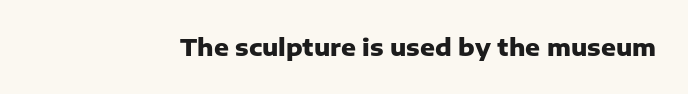
The image shows 23 px bold type, upright; set normal letter spacing, not underlined.
